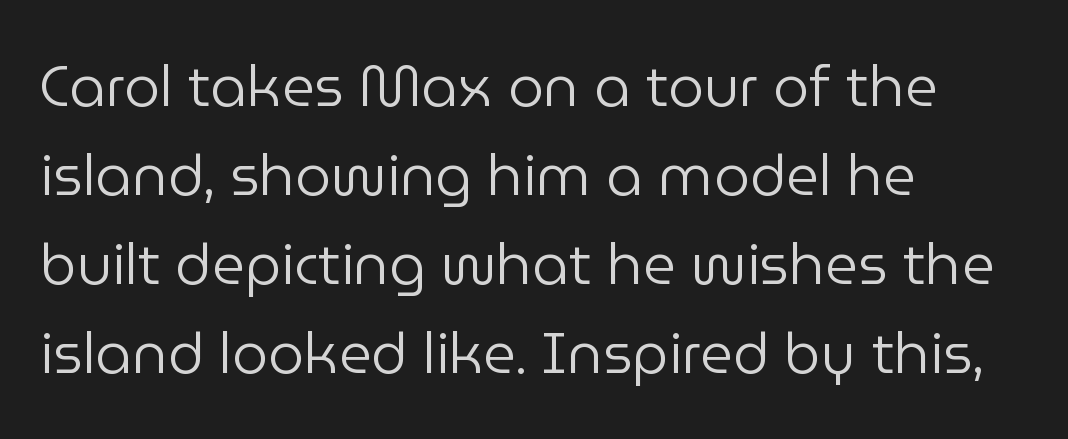
The image shows 57 px regular-weight sans-serif type, upright; set left-aligned, normal line spacing (1.56x), normal letter spacing, not underlined; low stroke contrast and a medium x-height.
